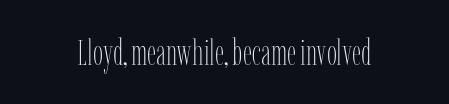
The passage shown is not underscored anywhere. The face used here is proportionally spaced, like ordinary book or web type. A light-to-regular cut is what we see here. Posture: straight, roman, zero tilt. This rendering leaves character spacing at its baseline value.
